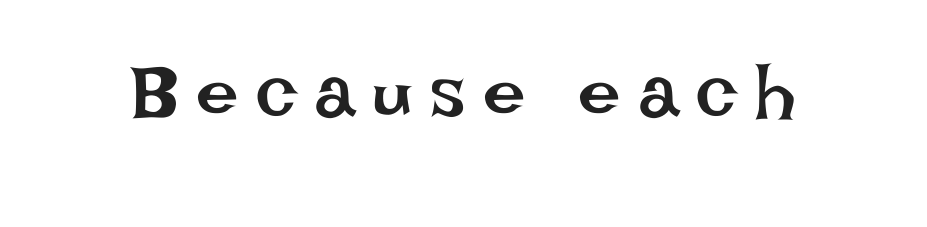
{"italic": "no", "bold": "no", "weight": "regular", "width": "normal", "stroke_contrast": "low", "x_height": "large", "monospaced": "no", "underline": "no", "letter_spacing": "wide", "letter_spacing_em": 0.23, "glyph_px": 76}
